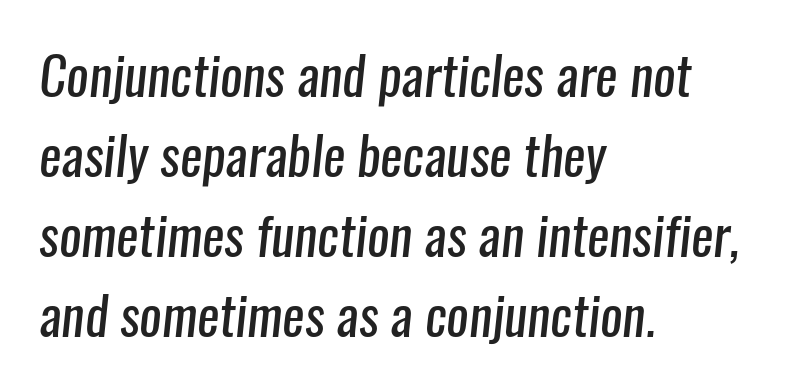
{"serif": "no", "bold": "no", "weight": "regular", "width": "condensed", "stroke_contrast": "low", "x_height": "medium", "monospaced": "no", "underline": "no", "align": "left", "line_spacing": "normal", "line_spacing_ratio": 1.51, "letter_spacing": "normal", "letter_spacing_em": 0.0, "glyph_px": 53}
